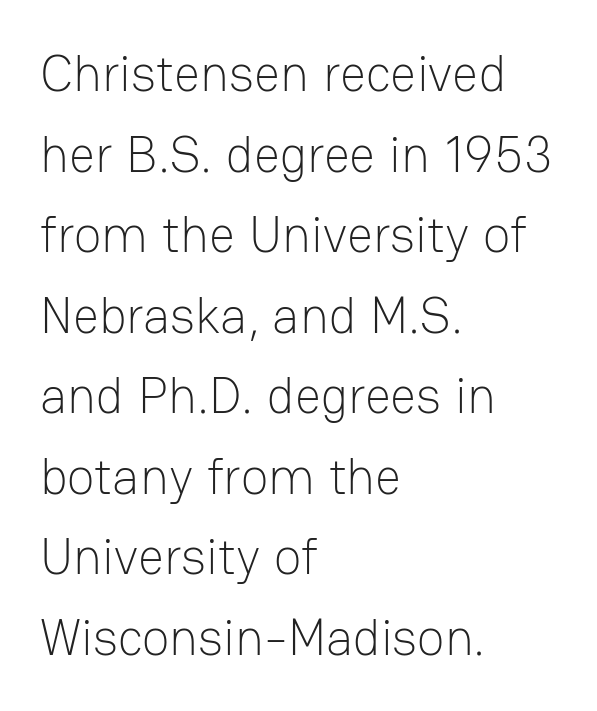
{"serif": "no", "italic": "no", "bold": "no", "weight": "light", "width": "normal", "stroke_contrast": "low", "x_height": "medium", "monospaced": "no", "underline": "no", "align": "left", "line_spacing": "normal", "line_spacing_ratio": 1.58, "letter_spacing": "normal", "letter_spacing_em": 0.0, "glyph_px": 51}
